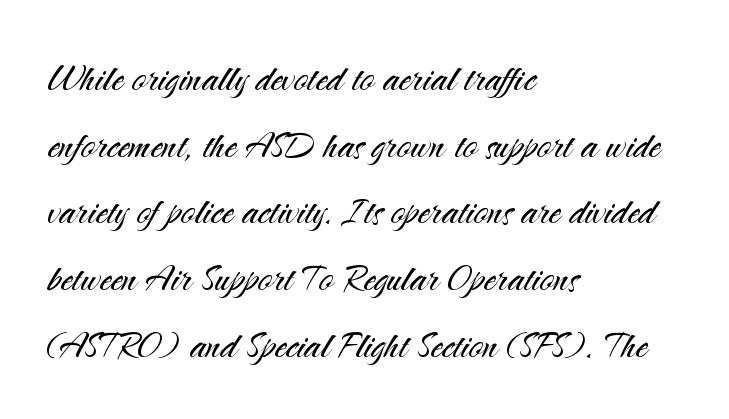
The image shows 47 px light sans-serif type; set left-aligned, normal line spacing (1.42x), normal letter spacing, not underlined; medium stroke contrast and a small x-height.
